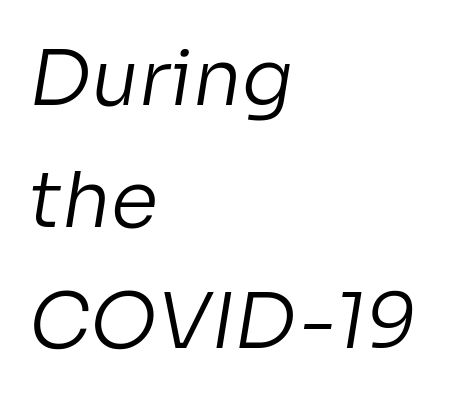
The characters display no serif detailing; their extremities are plain. Students, note that the glyphs here touch the page at normal intervals. In CSS terms this would be text-align: left. The specimen omits any rule beneath the text block's lines. Note the varied advance widths — an 'i' is clearly narrower than an 'm'.
